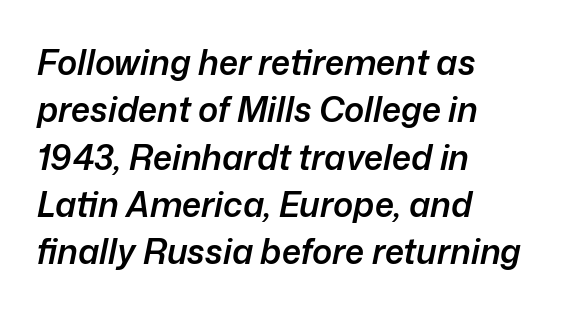
Q: Is the text bold? A: Semi-bold.
Q: Is the text italic (slanted)? A: Yes, it leans right by about 12 degrees.
Q: Is the text underlined? A: No.
Q: How is the paragraph aligned? A: Left-aligned.
Q: Is the spacing between letters normal or unusually wide? A: Normal.
Q: Is the spacing between lines tight, normal or loose? A: Normal.
Q: Width (condensed, normal, or wide)? A: Normal.
Q: Stroke contrast? A: Low.
Q: x-height? A: Medium.
Q: Monospaced? A: No.
